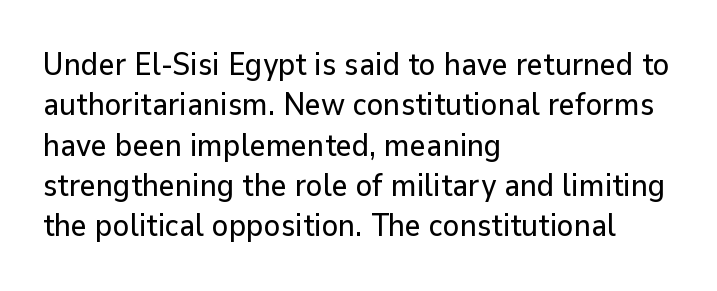
The image shows 31 px sans-serif type, upright; set left-aligned, normal line spacing (1.3x), normal letter spacing, not underlined; low stroke contrast and a medium x-height.
